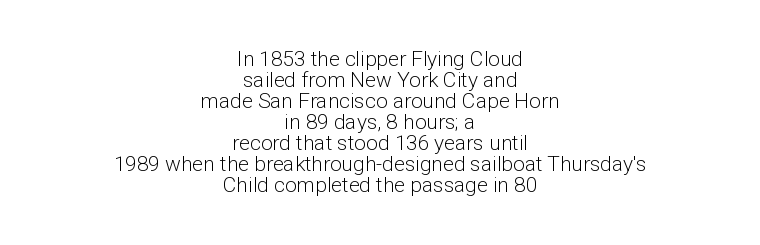
Q: Is the text bold? A: No.
Q: Is the text italic (slanted)? A: No, it is upright.
Q: Is the text underlined? A: No.
Q: How is the paragraph aligned? A: Centered.
Q: Is the spacing between letters normal or unusually wide? A: Normal.
Q: Is the spacing between lines tight, normal or loose? A: Tight.
